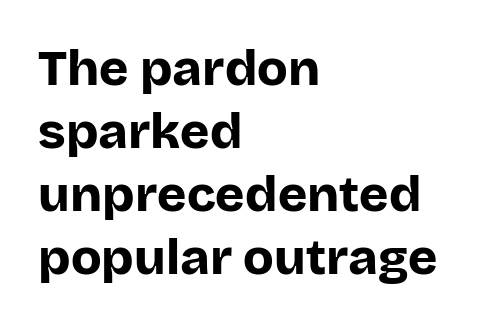
Tall strokes in this sample are plumb rather than angled. The designer left line spacing at the default. Which margin do the lines hug? The left one — the right edge is uneven. The passage shown is typed in a proportional face where columns would drift. Set as a true bold cut, around the 700 mark. The tracking reads as untouched default to a designer's eye.
